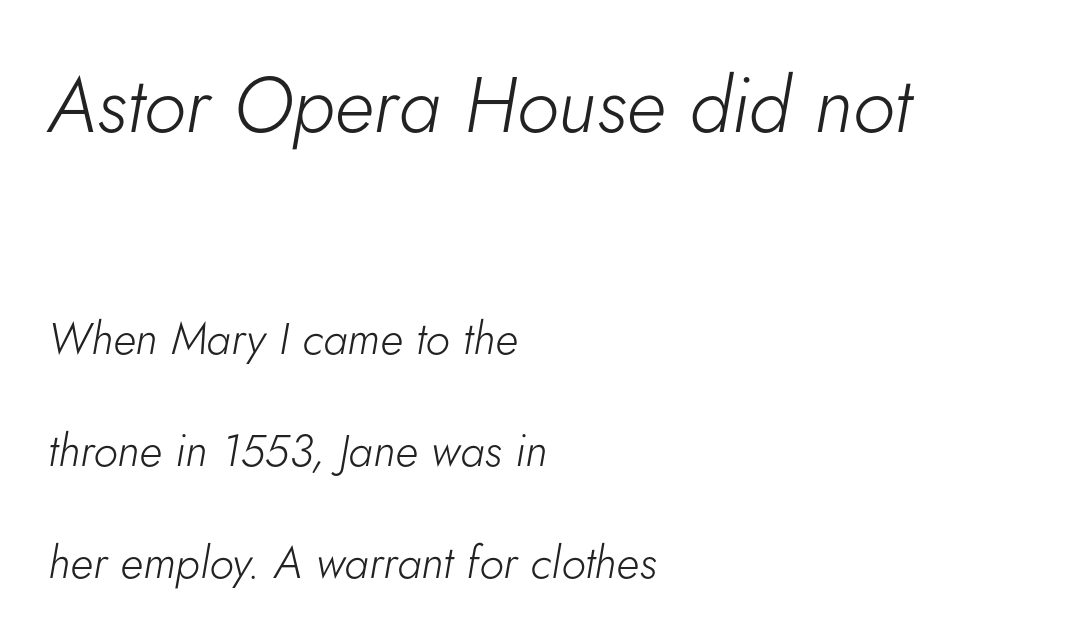
The image shows 78 px light type, italic (leaning right); set left-aligned, loose line spacing (2.49x), normal letter spacing, not underlined; the first (top) block is 1.73x larger; low stroke contrast and a small x-height.
